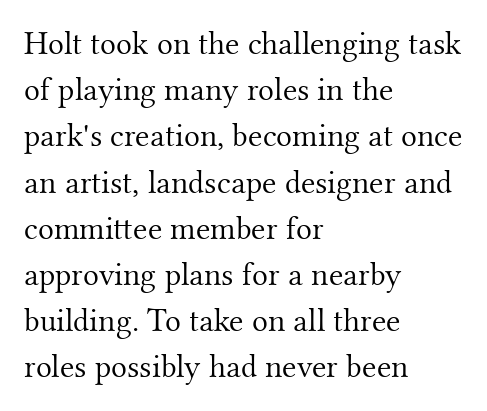
The specimen omits any rule beneath the text block's lines. This sample keeps an unexceptional amount of space between lines. This rendering uses left alignment, leaving the right contour irregular. Characters follow at the spacing the type designer built in. No heavy texture on the line: the type isn't bold. The face used here is proportionally spaced, like ordinary book or web type.
